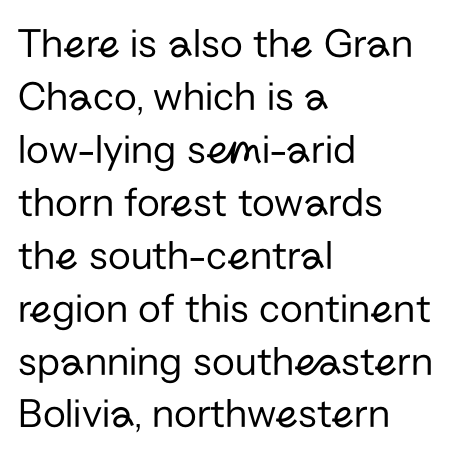
{"serif": "no", "italic": "no", "bold": "no", "weight": "regular", "width": "normal", "stroke_contrast": "low", "x_height": "medium", "monospaced": "no", "underline": "no", "align": "left", "line_spacing": "normal", "line_spacing_ratio": 1.26, "letter_spacing": "normal", "letter_spacing_em": 0.0, "glyph_px": 42}
